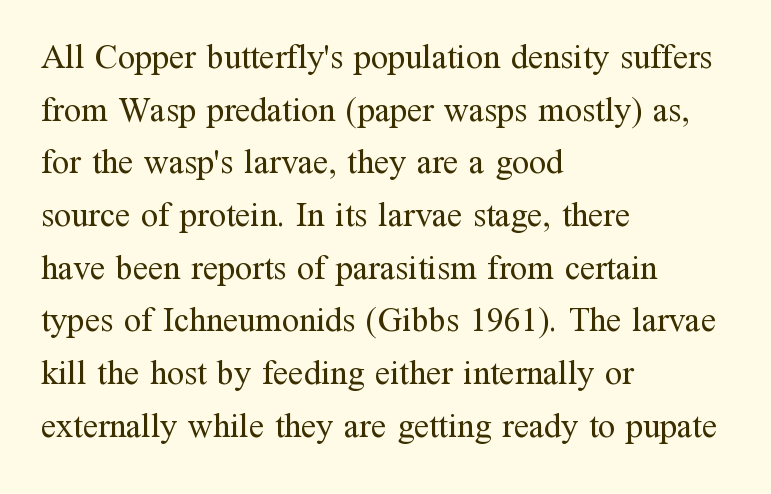
The image shows 34 px regular-weight serif type, upright; set left-aligned, normal line spacing (1.55x), normal letter spacing, not underlined; medium stroke contrast and a medium x-height.
